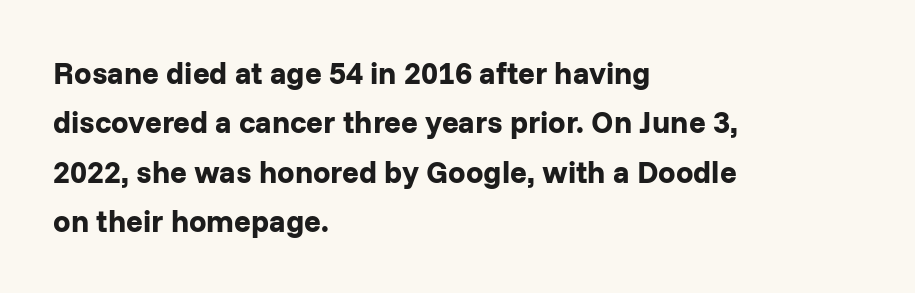
{"serif": "no", "italic": "no", "bold": "yes", "weight": "bold", "width": "normal", "stroke_contrast": "low", "x_height": "medium", "monospaced": "no", "underline": "no", "align": "left", "line_spacing": "normal", "line_spacing_ratio": 1.59, "letter_spacing": "normal", "letter_spacing_em": 0.0, "glyph_px": 31}
